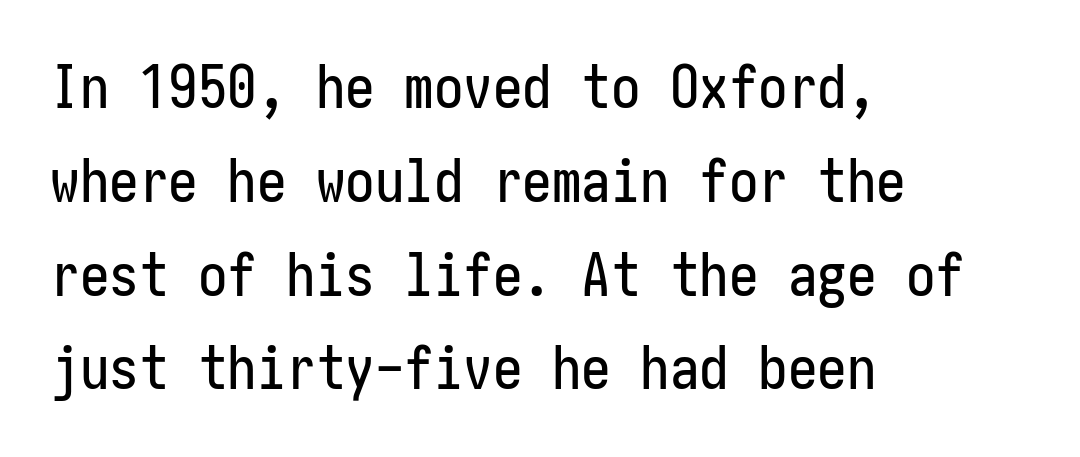
Q: Is the text italic (slanted)? A: No, it is upright.
Q: Is the typeface a serif or a sans-serif typeface? A: Sans-serif.
Q: Is the text underlined? A: No.
Q: How is the paragraph aligned? A: Left-aligned.
Q: Is the spacing between letters normal or unusually wide? A: Normal.
Q: Is the spacing between lines tight, normal or loose? A: Normal.
Q: Width (condensed, normal, or wide)? A: Condensed.
Q: Stroke contrast? A: Low.
Q: x-height? A: Medium.
